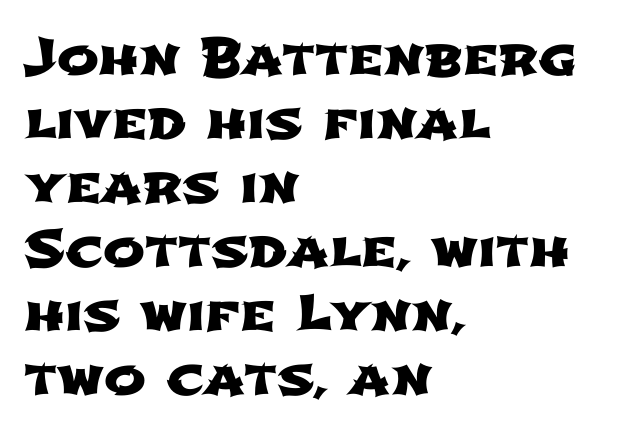
{"serif": "no", "width": "wide", "stroke_contrast": "low", "x_height": "medium", "monospaced": "no", "underline": "no", "align": "left", "line_spacing": "normal", "line_spacing_ratio": 1.28, "letter_spacing": "normal", "letter_spacing_em": 0.0, "glyph_px": 50}
